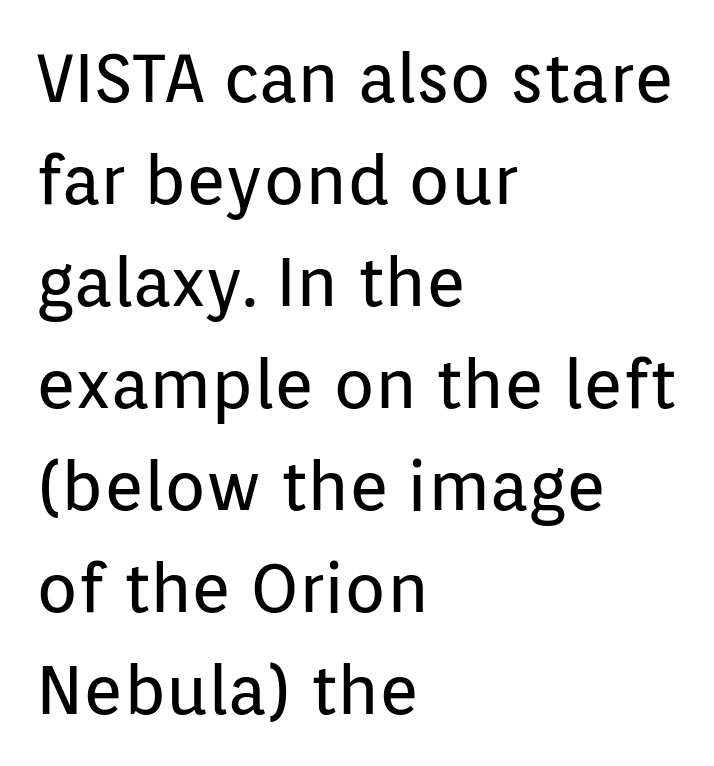
Q: Is the text bold? A: No.
Q: Is the text italic (slanted)? A: No, it is upright.
Q: Is the typeface a serif or a sans-serif typeface? A: Sans-serif.
Q: Is the text underlined? A: No.
Q: How is the paragraph aligned? A: Left-aligned.
Q: Is the spacing between letters normal or unusually wide? A: Normal.
Q: Is the spacing between lines tight, normal or loose? A: Normal.
Q: Width (condensed, normal, or wide)? A: Normal.
Q: Stroke contrast? A: Low.
Q: x-height? A: Medium.
Q: Monospaced? A: No.
